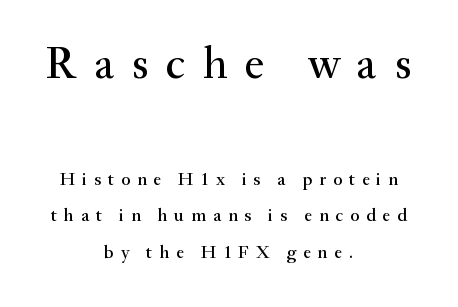
{"serif": "yes", "italic": "no", "width": "normal", "stroke_contrast": "medium", "x_height": "small", "monospaced": "no", "underline": "no", "align": "center", "line_spacing": "loose", "line_spacing_ratio": 2.02, "letter_spacing": "wide", "letter_spacing_em": 0.38, "larger_block": "first", "size_ratio": 2.5, "glyph_px": 45}
